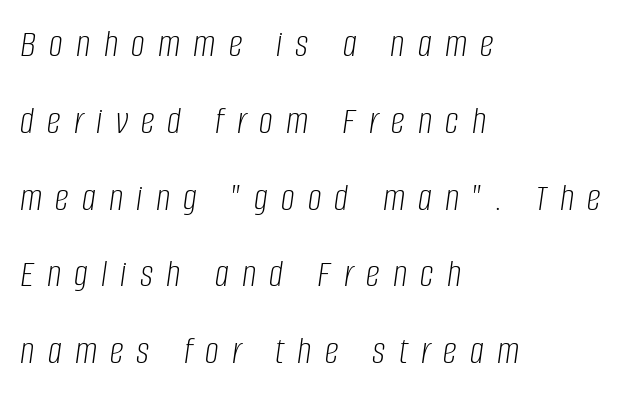
{"italic": "yes", "lean": "right", "slant_degrees": 8, "bold": "no", "weight": "light", "width": "condensed", "stroke_contrast": "low", "x_height": "large", "monospaced": "no", "underline": "no", "align": "left", "line_spacing": "loose", "line_spacing_ratio": 1.97, "letter_spacing": "wide", "letter_spacing_em": 0.34, "glyph_px": 39}
